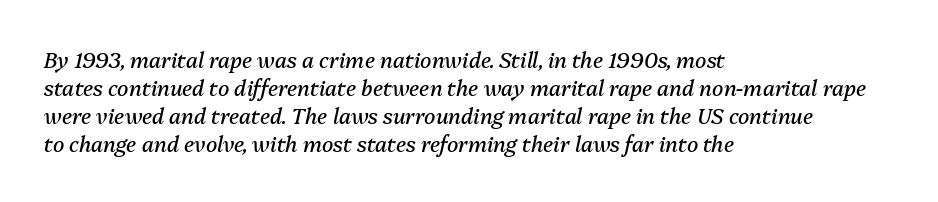
{"italic": "yes", "lean": "right", "slant_degrees": 13, "bold": "no", "underline": "no", "align": "left", "line_spacing": "normal", "line_spacing_ratio": 1.33, "letter_spacing": "normal", "letter_spacing_em": 0.0, "glyph_px": 21}
